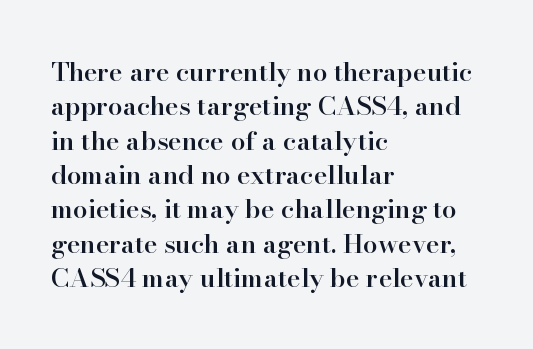
Q: Is the text bold? A: Semi-bold.
Q: Is the text italic (slanted)? A: No, it is upright.
Q: Is the text underlined? A: No.
Q: How is the paragraph aligned? A: Left-aligned.
Q: Is the spacing between letters normal or unusually wide? A: Normal.
Q: Is the spacing between lines tight, normal or loose? A: Normal.
